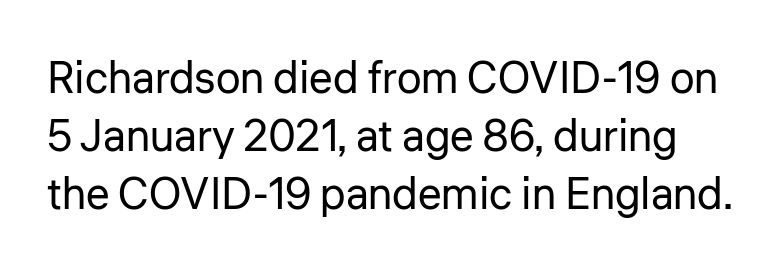
Q: Is the text bold? A: No.
Q: Is the text italic (slanted)? A: No, it is upright.
Q: Is the typeface a serif or a sans-serif typeface? A: Sans-serif.
Q: Is the text underlined? A: No.
Q: Is the spacing between letters normal or unusually wide? A: Normal.
Q: Is the spacing between lines tight, normal or loose? A: Normal.
Q: Width (condensed, normal, or wide)? A: Normal.
Q: Stroke contrast? A: Low.
Q: x-height? A: Medium.
Q: Monospaced? A: No.
